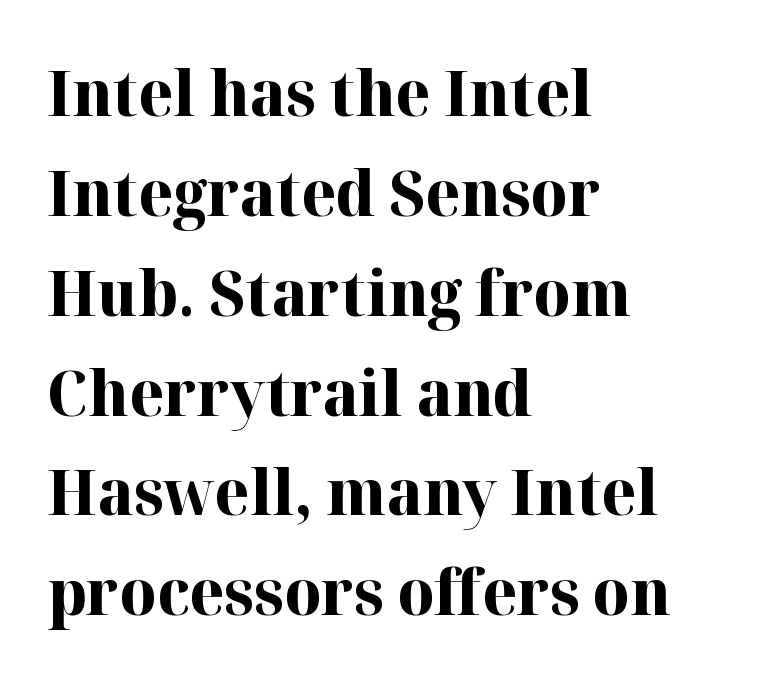
If you drew a line through each stem, it would be perfectly vertical. Serifs: yes, visible at the terminals of the letterforms. The face used here is rendered with its standard letterfit. Compared with a centered layout, this one pins lines to the left instead. Honestly, there is no underline to notice here at all. Each letter keeps its own natural width here, so spacing adapts to shape.
